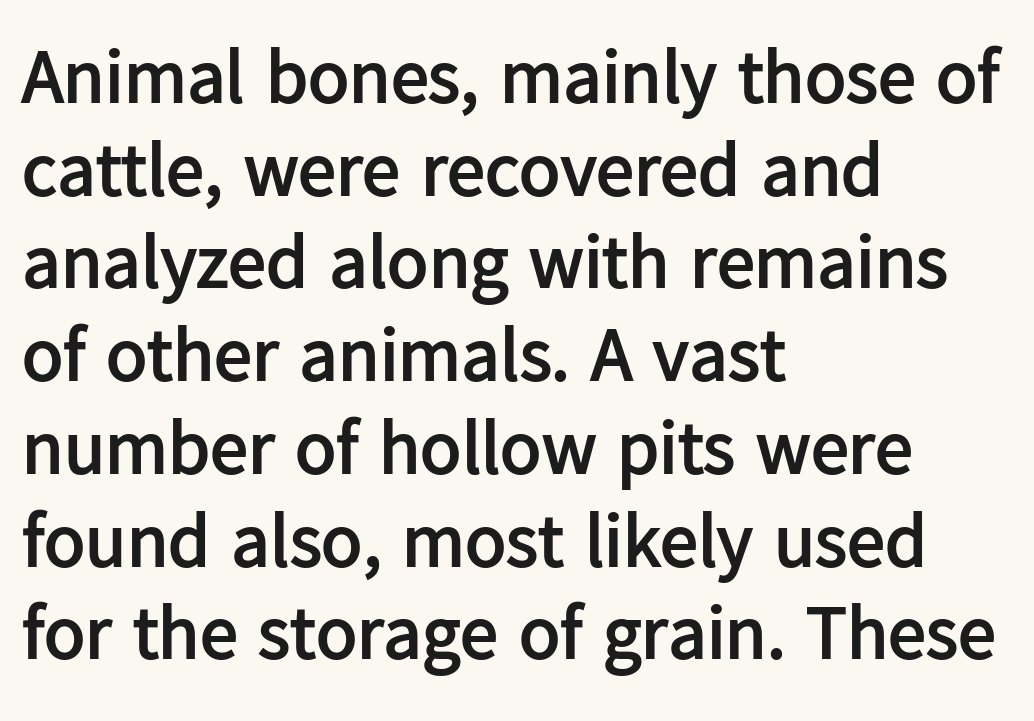
{"serif": "no", "italic": "no", "bold": "yes", "weight": "semibold", "width": "normal", "stroke_contrast": "low", "x_height": "medium", "monospaced": "no", "underline": "no", "align": "left", "line_spacing_ratio": 1.22, "letter_spacing": "normal", "letter_spacing_em": 0.0, "glyph_px": 76}
